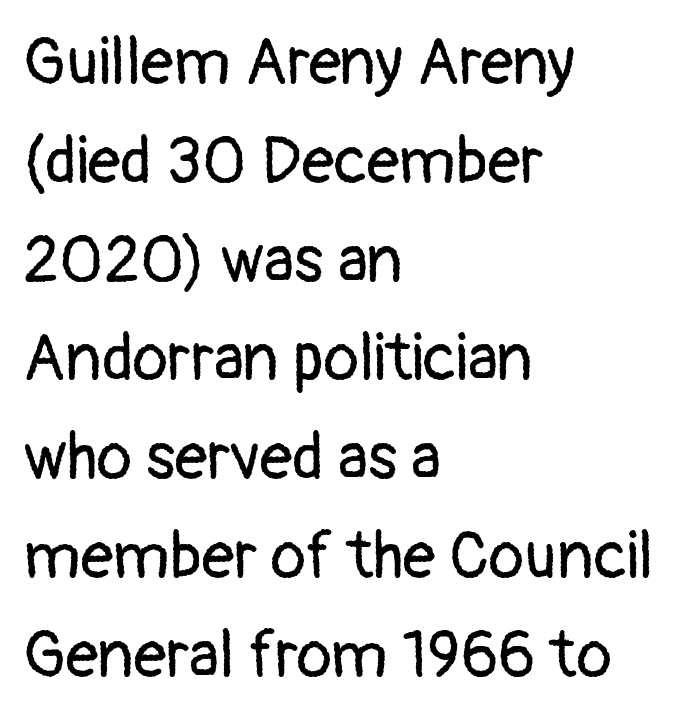
Q: Is the text bold? A: No.
Q: Is the text italic (slanted)? A: No, it is upright.
Q: Is the typeface a serif or a sans-serif typeface? A: Sans-serif.
Q: Is the text underlined? A: No.
Q: How is the paragraph aligned? A: Left-aligned.
Q: Is the spacing between letters normal or unusually wide? A: Normal.
Q: Is the spacing between lines tight, normal or loose? A: Normal.
Q: Width (condensed, normal, or wide)? A: Normal.
Q: Stroke contrast? A: Low.
Q: x-height? A: Medium.
Q: Monospaced? A: No.
